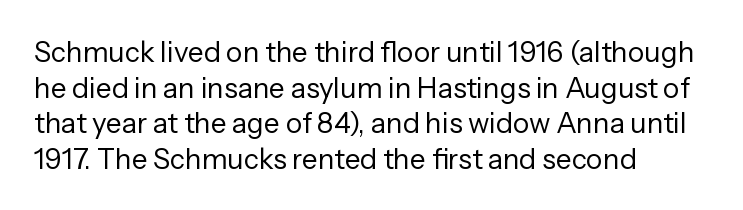
The image shows 28 px regular-weight sans-serif type, upright; set left-aligned, normal line spacing (1.27x), normal letter spacing, not underlined; low stroke contrast and a medium x-height.
